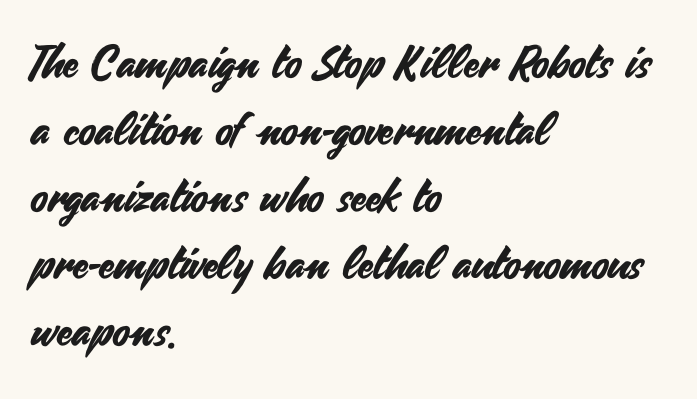
Looks like regular typesetting: each glyph gets only the width it needs. Each line starts at the same left margin while the right side varies. The type family on display is of the sans-serif kind. Look at the tracking — it's just the regular setting, nothing added. The designer left line spacing at the default. The zone under the glyphs is completely vacant.
